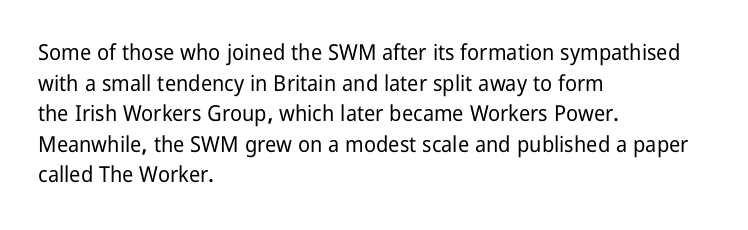
The image shows 22 px text type, upright; set left-aligned, normal line spacing (1.39x), normal letter spacing, not underlined.
